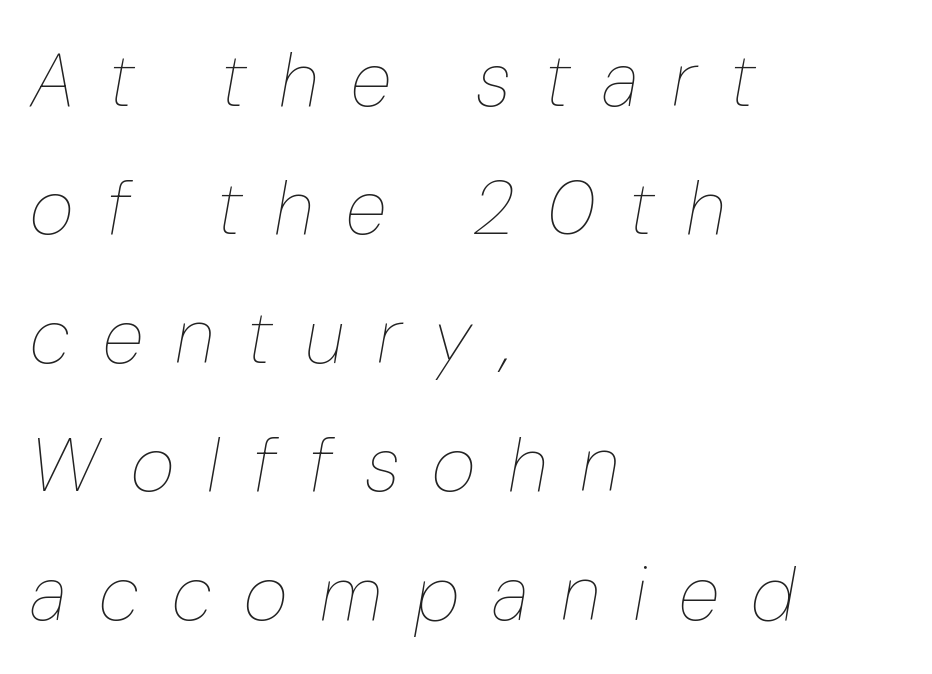
The image shows 76 px thin, condensed type, italic (leaning right); set left-aligned, normal line spacing (1.69x), unusually wide letter spacing (+0.43 em), not underlined; low stroke contrast and a medium x-height.
